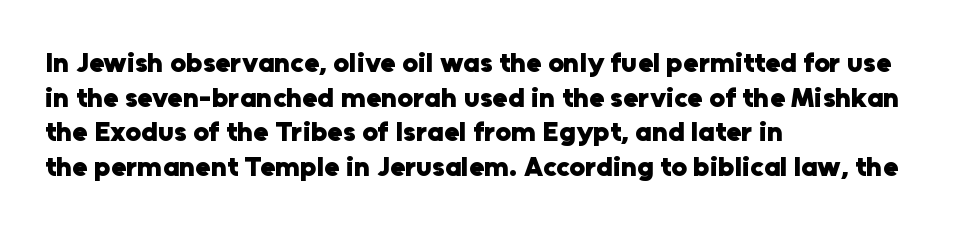
The image shows 28 px heavy sans-serif type, upright; set left-aligned, line spacing 1.24x, normal letter spacing, not underlined; low stroke contrast and a medium x-height.
